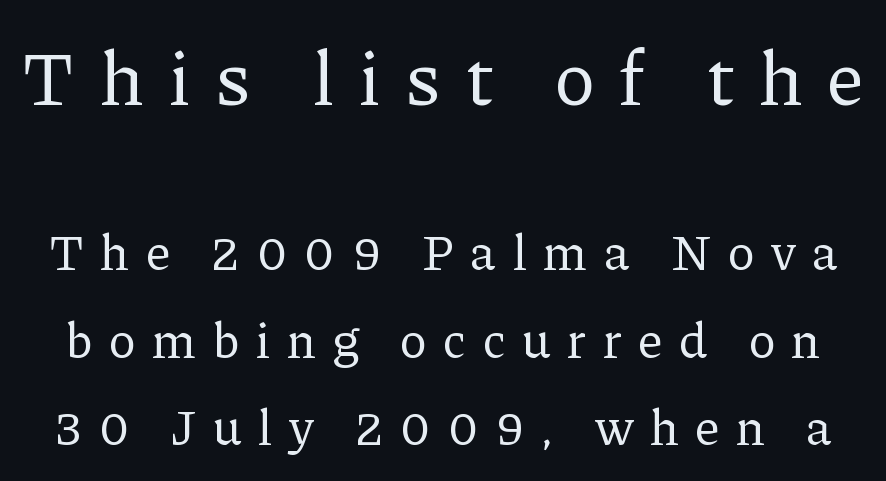
The image shows 77 px regular-weight serif type, upright; set line spacing 1.72x, unusually wide letter spacing (+0.33 em), not underlined; the first (top) block is 1.51x larger; low stroke contrast and a medium x-height.
